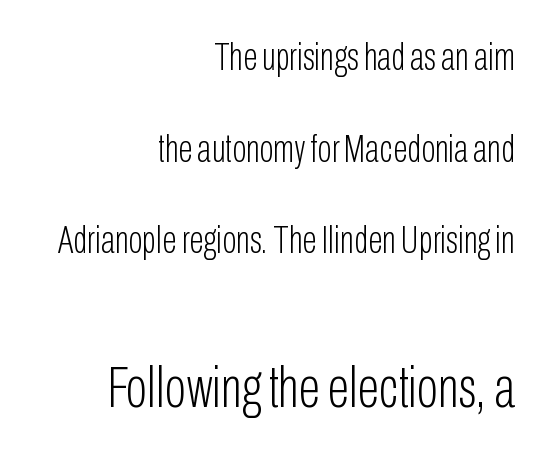
{"serif": "no", "italic": "no", "bold": "no", "weight": "light", "width": "condensed", "stroke_contrast": "low", "x_height": "medium", "monospaced": "no", "underline": "no", "align": "right", "line_spacing": "loose", "line_spacing_ratio": 2.41, "letter_spacing": "normal", "letter_spacing_em": 0.0, "larger_block": "second", "size_ratio": 1.5, "glyph_px": 57}
